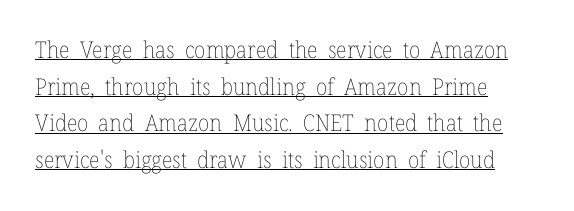
The image shows 23 px text type, upright; set left-aligned, normal line spacing (1.59x), normal letter spacing, underlined.
